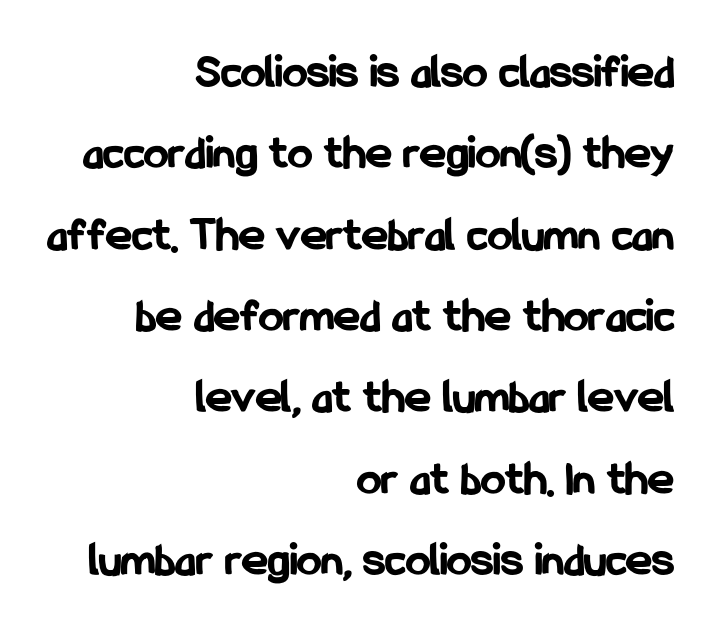
The image shows 49 px bold, condensed sans-serif type, upright; set right-aligned, normal line spacing (1.66x), normal letter spacing, not underlined; low stroke contrast and a medium x-height.
